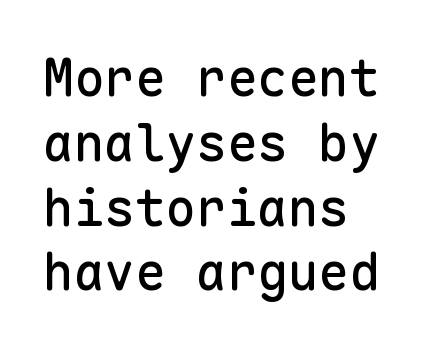
{"serif": "no", "italic": "no", "width": "normal", "stroke_contrast": "low", "x_height": "medium", "monospaced": "yes", "underline": "no", "align": "left", "line_spacing": "normal", "line_spacing_ratio": 1.27, "letter_spacing": "normal", "letter_spacing_em": 0.0, "glyph_px": 51}
